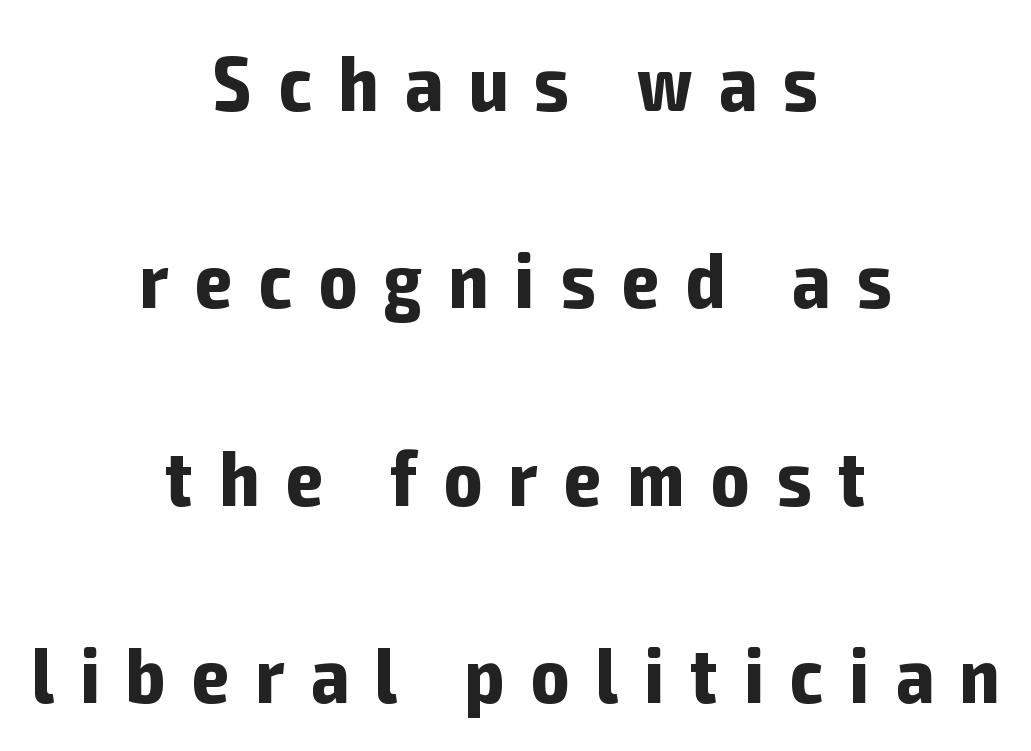
{"serif": "no", "italic": "no", "bold": "yes", "weight": "bold", "width": "condensed", "stroke_contrast": "low", "x_height": "medium", "monospaced": "no", "underline": "no", "align": "center", "line_spacing": "loose", "line_spacing_ratio": 2.5, "letter_spacing": "wide", "letter_spacing_em": 0.34, "glyph_px": 79}
